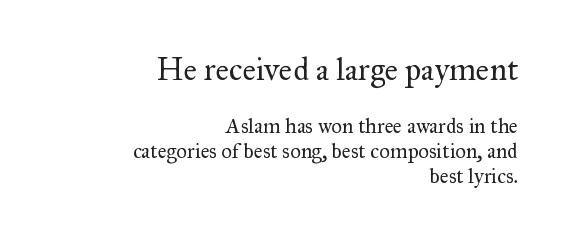
Does extra space separate the letters? No, they use regular spacing. Right-aligned paragraph, ragged on the left. To sum up the face: it has serifs. The initial chunk of copy outweighs the following chunk in type size. You can tell it's not italic because the verticals are truly vertical.
